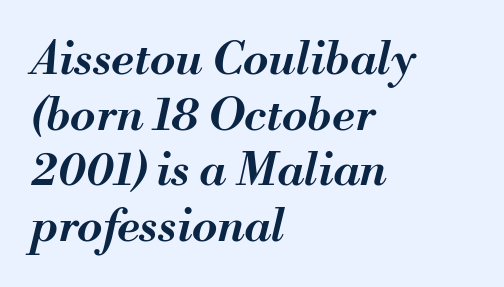
The image shows 46 px semibold type, italic (leaning right); set left-aligned, line spacing 1.21x, normal letter spacing, not underlined; medium stroke contrast and a small x-height.
